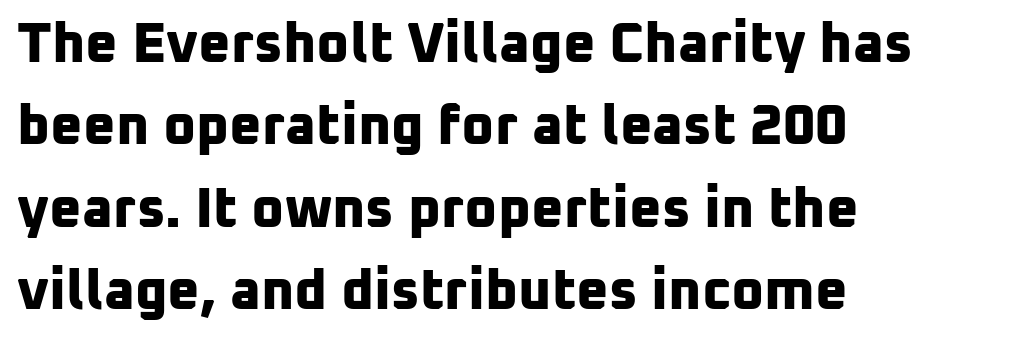
Q: Is the text bold? A: Yes.
Q: Is the typeface a serif or a sans-serif typeface? A: Sans-serif.
Q: Is the text underlined? A: No.
Q: How is the paragraph aligned? A: Left-aligned.
Q: Is the spacing between letters normal or unusually wide? A: Normal.
Q: Is the spacing between lines tight, normal or loose? A: Normal.
Q: Width (condensed, normal, or wide)? A: Normal.
Q: Stroke contrast? A: Low.
Q: x-height? A: Medium.
Q: Monospaced? A: No.
